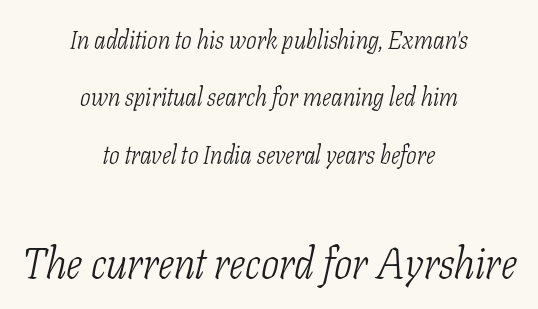
This rendering leaves character spacing at its baseline value. Notice how the passage keeps no hard edge, just a central spine. Character widths vary here, with narrow letters taking less room than wide ones. The line-height multiplier appears high, well above default. Caption: face not bold, strokes unweighted.
